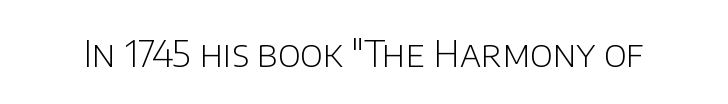
Q: Is the text bold? A: No.
Q: Is the text italic (slanted)? A: No, it is upright.
Q: Is the typeface a serif or a sans-serif typeface? A: Sans-serif.
Q: Is the text underlined? A: No.
Q: Is the spacing between letters normal or unusually wide? A: Normal.
Q: Width (condensed, normal, or wide)? A: Normal.
Q: Stroke contrast? A: Low.
Q: x-height? A: Large.
Q: Monospaced? A: No.
